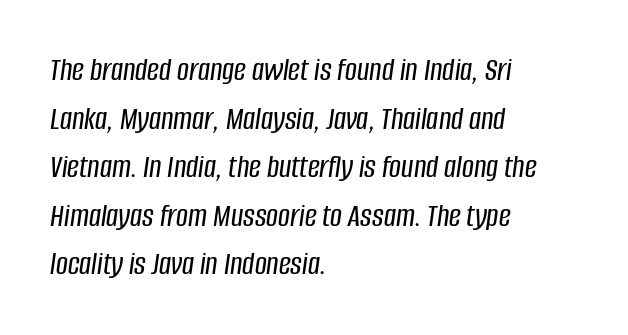
Q: Is the text italic (slanted)? A: Yes, it leans right by about 8 degrees.
Q: Is the text underlined? A: No.
Q: How is the paragraph aligned? A: Left-aligned.
Q: Is the spacing between letters normal or unusually wide? A: Normal.
Q: Is the spacing between lines tight, normal or loose? A: Normal.
Q: Width (condensed, normal, or wide)? A: Condensed.
Q: Stroke contrast? A: Low.
Q: x-height? A: Large.
Q: Monospaced? A: No.
